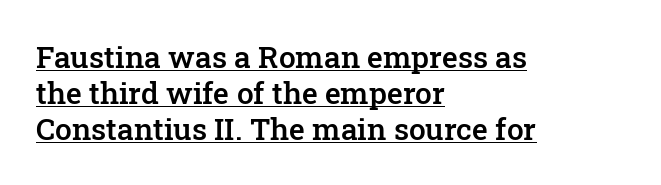
The image shows 30 px semibold serif type, upright; set left-aligned, line spacing 1.2x, normal letter spacing, underlined; low stroke contrast and a medium x-height.
